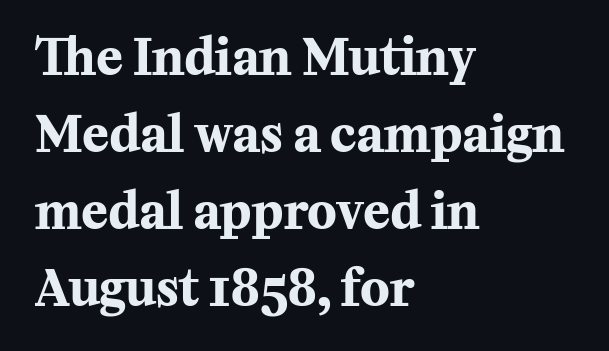
This rendering uses left alignment, leaving the right contour irregular. The face used here is proportionally spaced, like ordinary book or web type. Letters rest on an invisible, unmarked baseline. Font category for this specimen: serif.
